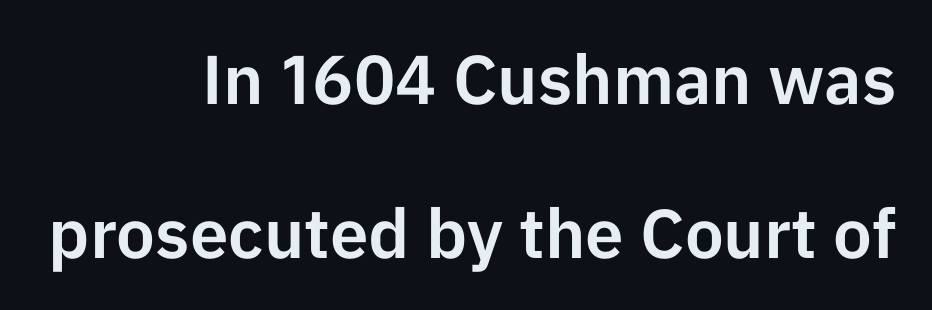
The foot of each line stays bare and open. Think of a printed novel: that variable character pitch is what you see here. Characters remain perfectly vertical along every line. Notice how the passage keeps a crisp vertical edge on the right only.
